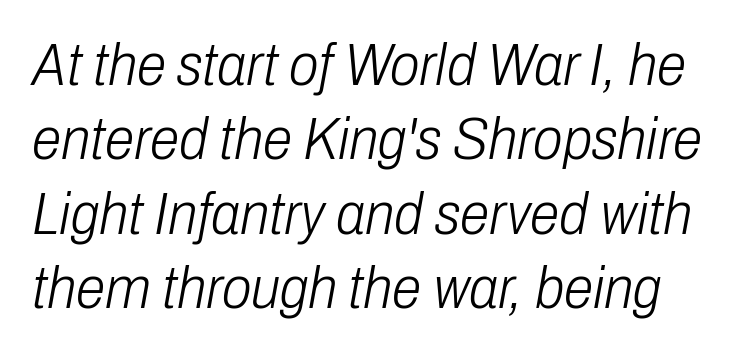
This rendering features lettering with no underline. Default kerning and tracking; the words read as compact shapes. The specimen reads as italic at a glance. Bold? No — there's no thickening of the strokes. The face used here is proportionally spaced, like ordinary book or web type.
